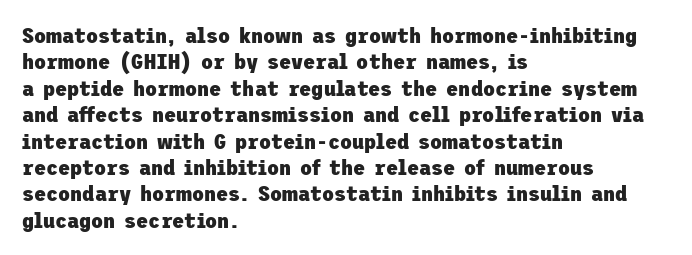
{"italic": "no", "bold": "yes", "underline": "no", "align": "left", "line_spacing_ratio": 1.2, "letter_spacing": "normal", "letter_spacing_em": 0.0, "glyph_px": 22}
